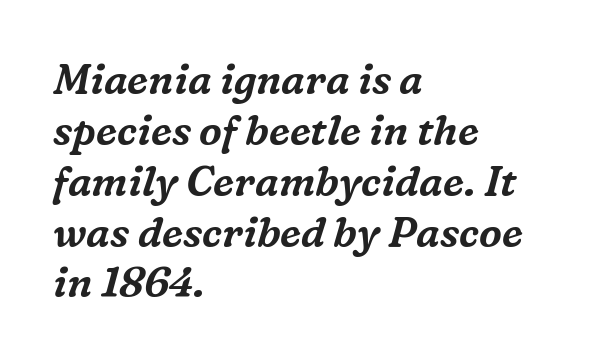
The image shows 41 px serif type, italic (leaning right); set left-aligned, line spacing 1.24x, normal letter spacing, not underlined; medium stroke contrast and a medium x-height.
